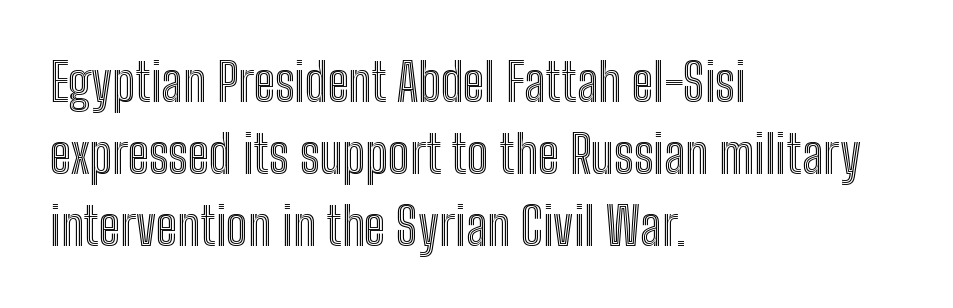
{"italic": "no", "width": "condensed", "x_height": "medium", "monospaced": "no", "underline": "no", "align": "left", "line_spacing": "normal", "line_spacing_ratio": 1.38, "letter_spacing": "normal", "letter_spacing_em": 0.0, "glyph_px": 52}
